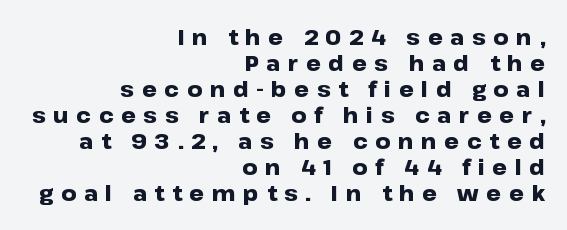
The image shows 21 px bold type, upright; set right-aligned, line spacing 1.24x, unusually wide letter spacing (+0.36 em), not underlined.
